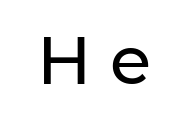
The image shows 67 px sans-serif type, upright; set unusually wide letter spacing (+0.27 em), not underlined; low stroke contrast and a medium x-height.
